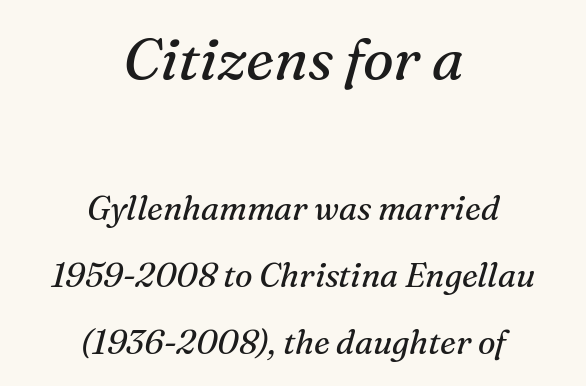
Q: Is the text bold? A: No.
Q: Is the text italic (slanted)? A: Yes, it leans right by about 16 degrees.
Q: Is the typeface a serif or a sans-serif typeface? A: Serif.
Q: Is the text underlined? A: No.
Q: How is the paragraph aligned? A: Centered.
Q: Is the spacing between letters normal or unusually wide? A: Normal.
Q: Is the spacing between lines tight, normal or loose? A: Loose.
Q: Which block of text is set in a larger size, the first (top) or the second (bottom)? A: The first (top) one.
Q: Width (condensed, normal, or wide)? A: Normal.
Q: Stroke contrast? A: Medium.
Q: x-height? A: Medium.
Q: Monospaced? A: No.
